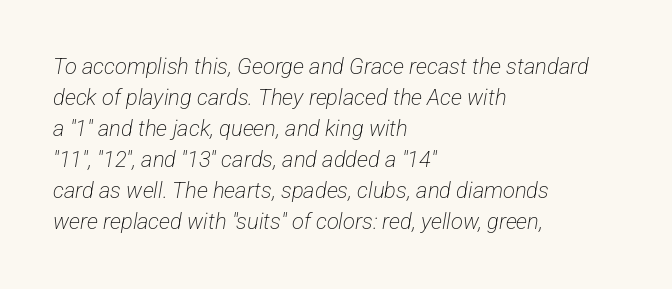
Q: Is the text bold? A: No.
Q: Is the text underlined? A: No.
Q: How is the paragraph aligned? A: Left-aligned.
Q: Is the spacing between letters normal or unusually wide? A: Normal.
Q: Is the spacing between lines tight, normal or loose? A: Normal.
